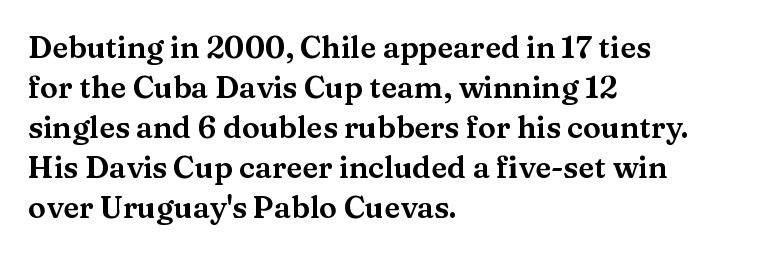
Character widths vary here, with narrow letters taking less room than wide ones. Letterform terminals end in serifs throughout the passage. Horizontal alignment here is leftward, the default for most running prose. Horizontal bands of white between lines are of average thickness.
